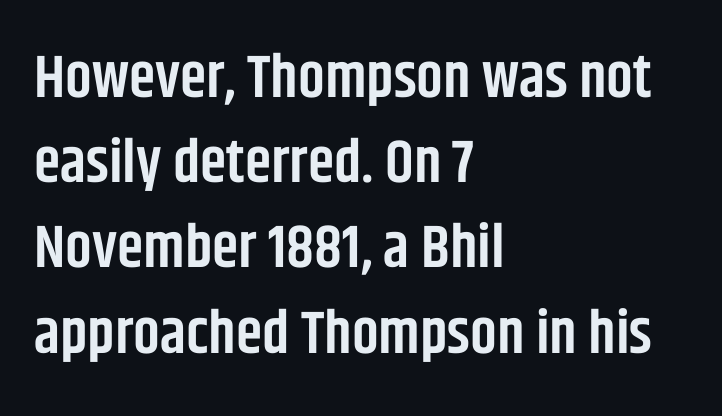
{"serif": "no", "italic": "no", "bold": "semi", "weight": "semibold", "width": "condensed", "stroke_contrast": "low", "x_height": "large", "monospaced": "no", "underline": "no", "align": "left", "line_spacing": "normal", "line_spacing_ratio": 1.42, "letter_spacing": "normal", "letter_spacing_em": 0.0, "glyph_px": 60}
